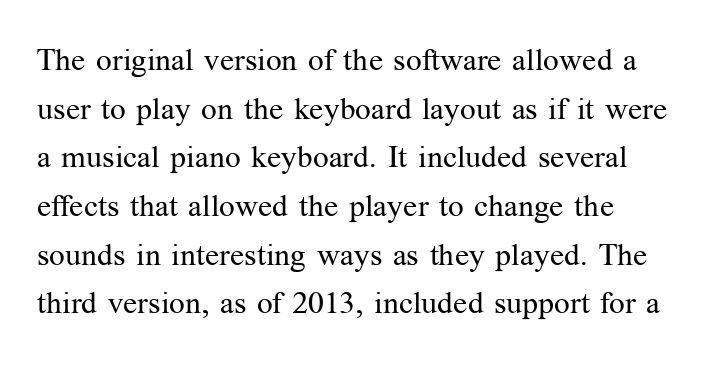
Q: Is the text bold? A: No.
Q: Is the text italic (slanted)? A: No, it is upright.
Q: Is the typeface a serif or a sans-serif typeface? A: Serif.
Q: Is the text underlined? A: No.
Q: How is the paragraph aligned? A: Left-aligned.
Q: Is the spacing between letters normal or unusually wide? A: Normal.
Q: Is the spacing between lines tight, normal or loose? A: Normal.
Q: Width (condensed, normal, or wide)? A: Normal.
Q: Stroke contrast? A: Medium.
Q: x-height? A: Medium.
Q: Monospaced? A: No.
